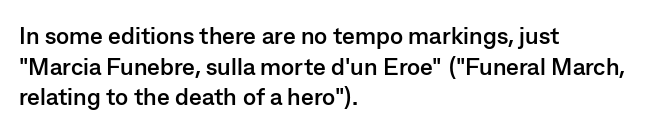
Q: Is the text bold? A: Yes.
Q: Is the text italic (slanted)? A: No, it is upright.
Q: Is the text underlined? A: No.
Q: How is the paragraph aligned? A: Left-aligned.
Q: Is the spacing between letters normal or unusually wide? A: Normal.
Q: Is the spacing between lines tight, normal or loose? A: Normal.
